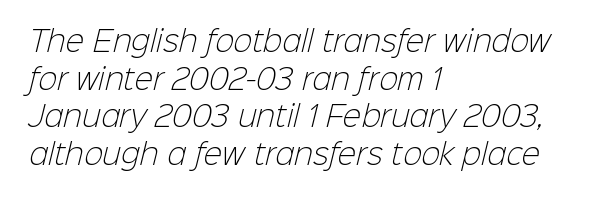
{"serif": "no", "bold": "no", "weight": "light", "width": "normal", "stroke_contrast": "low", "x_height": "medium", "monospaced": "no", "underline": "no", "align": "left", "line_spacing": "normal", "line_spacing_ratio": 1.34, "letter_spacing": "normal", "letter_spacing_em": 0.0, "glyph_px": 28}
